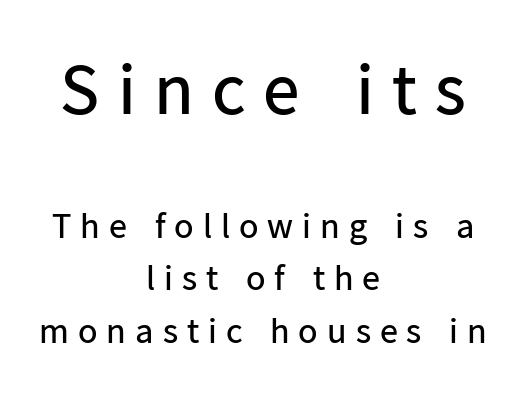
The block of text has a typical density, with ordinary space between rows. These lines were composed using upright roman letters. Nothing sits at the stroke ends, so this counts as sans-serif. The composition opens big and finishes small. Letters have the restrained weight of plain body copy at most. Looks like regular typesetting: each glyph gets only the width it needs.
